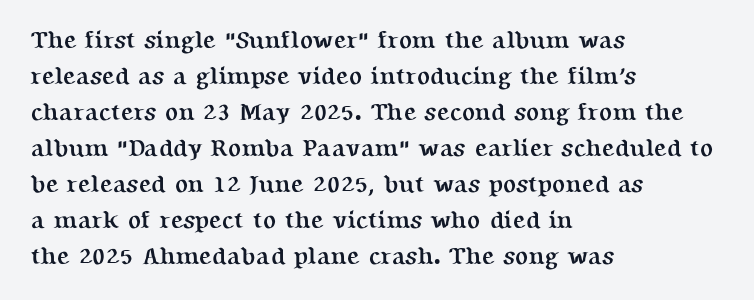
{"italic": "no", "bold": "yes", "underline": "no", "align": "left", "line_spacing": "normal", "line_spacing_ratio": 1.5, "letter_spacing": "normal", "letter_spacing_em": 0.0, "glyph_px": 24}
